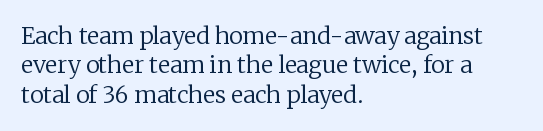
The image shows 23 px text type, upright; set left-aligned, normal line spacing (1.28x), normal letter spacing, not underlined.
